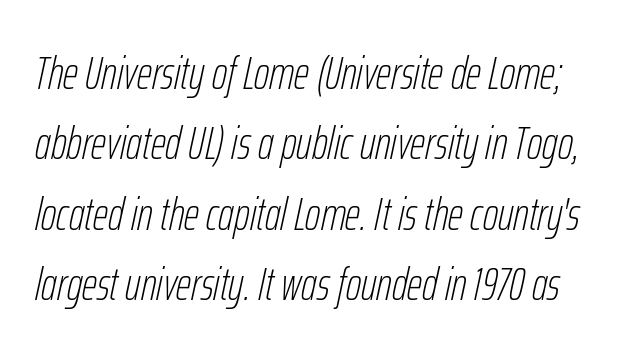
{"italic": "yes", "lean": "right", "slant_degrees": 12, "bold": "no", "weight": "thin", "width": "condensed", "stroke_contrast": "low", "x_height": "medium", "monospaced": "no", "underline": "no", "line_spacing": "normal", "line_spacing_ratio": 1.5, "letter_spacing": "normal", "letter_spacing_em": 0.0, "glyph_px": 47}
